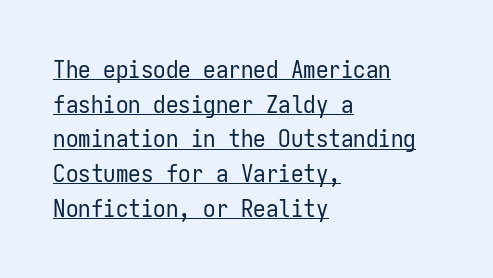
Regular leading. The strokes are not fattened; the text isn't bold. Emphasis is given by a line drawn under the lettering. Tracking here is standard; glyphs follow each other at the usual distance. Characters remain perfectly vertical along every line.
